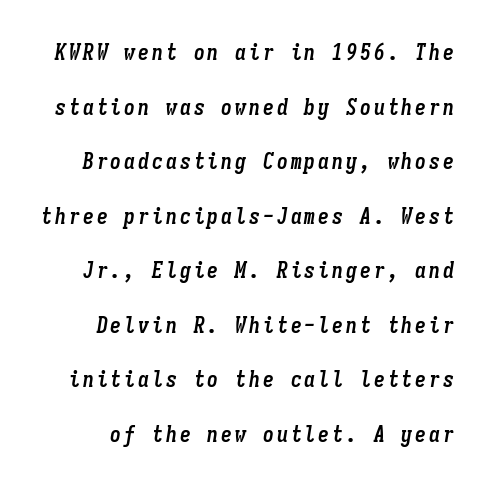
{"italic": "yes", "lean": "right", "slant_degrees": 9, "bold": "yes", "underline": "no", "line_spacing": "loose", "line_spacing_ratio": 2.48, "glyph_px": 22}
